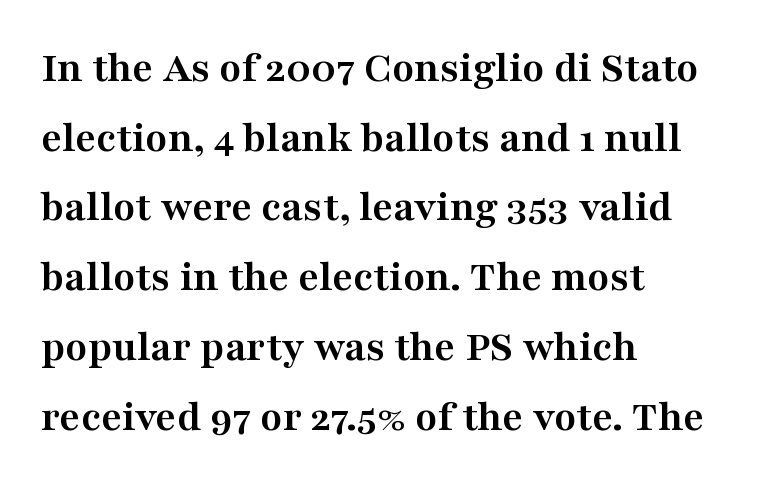
Q: Is the text bold? A: Yes.
Q: Is the text italic (slanted)? A: No, it is upright.
Q: Is the typeface a serif or a sans-serif typeface? A: Serif.
Q: Is the text underlined? A: No.
Q: How is the paragraph aligned? A: Left-aligned.
Q: Is the spacing between letters normal or unusually wide? A: Normal.
Q: Is the spacing between lines tight, normal or loose? A: Normal.
Q: Width (condensed, normal, or wide)? A: Wide.
Q: Stroke contrast? A: Medium.
Q: x-height? A: Medium.
Q: Monospaced? A: No.
